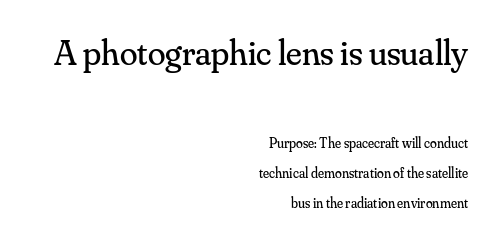
The image shows 36 px regular-weight serif type, upright; set right-aligned, loose line spacing (2.13x), normal letter spacing, not underlined; the first (top) block is 2.57x larger; medium stroke contrast and a small x-height.
